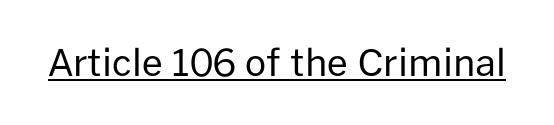
Q: Is the text bold? A: No.
Q: Is the text italic (slanted)? A: No, it is upright.
Q: Is the typeface a serif or a sans-serif typeface? A: Sans-serif.
Q: Is the text underlined? A: Yes.
Q: Is the spacing between letters normal or unusually wide? A: Normal.
Q: Width (condensed, normal, or wide)? A: Normal.
Q: Stroke contrast? A: Low.
Q: x-height? A: Medium.
Q: Monospaced? A: No.
